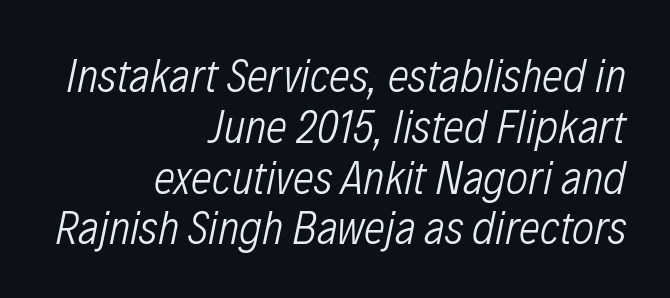
{"italic": "yes", "lean": "right", "slant_degrees": 12, "bold": "no", "weight": "light", "width": "condensed", "stroke_contrast": "low", "x_height": "medium", "monospaced": "no", "underline": "no", "align": "right", "line_spacing": "tight", "line_spacing_ratio": 1.08, "letter_spacing": "normal", "letter_spacing_em": 0.0, "glyph_px": 47}
